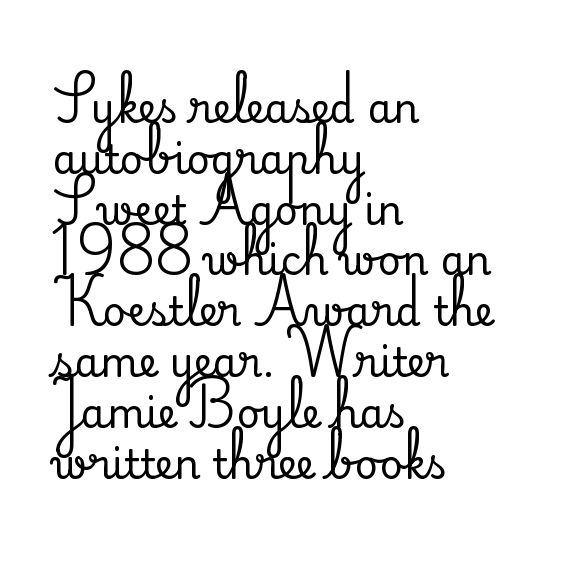
{"serif": "yes", "italic": "no", "width": "normal", "stroke_contrast": "medium", "x_height": "small", "monospaced": "no", "underline": "no", "align": "left", "line_spacing": "normal", "line_spacing_ratio": 1.27, "letter_spacing": "normal", "letter_spacing_em": 0.0, "glyph_px": 40}
